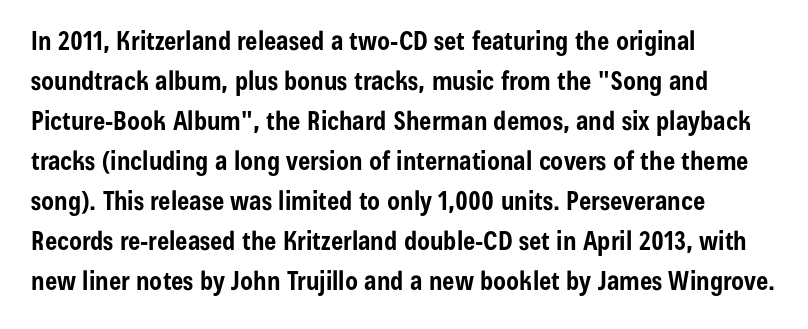
{"italic": "no", "bold": "yes", "underline": "no", "align": "left", "line_spacing": "normal", "line_spacing_ratio": 1.54, "letter_spacing": "normal", "letter_spacing_em": 0.0, "glyph_px": 26}
